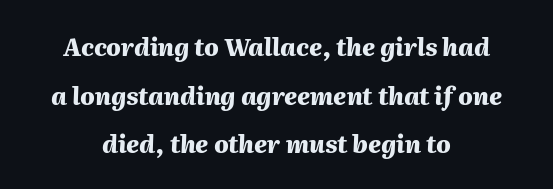
The image shows 24 px bold type, italic (leaning right); set centered, loose line spacing (2.03x), normal letter spacing, not underlined.
